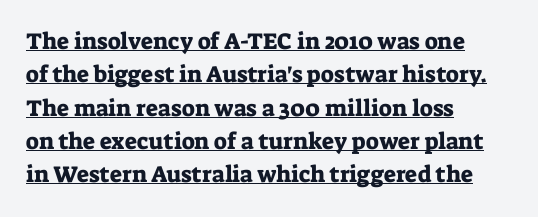
Q: Is the text italic (slanted)? A: No, it is upright.
Q: Is the text underlined? A: Yes.
Q: How is the paragraph aligned? A: Left-aligned.
Q: Is the spacing between letters normal or unusually wide? A: Normal.
Q: Is the spacing between lines tight, normal or loose? A: Normal.
